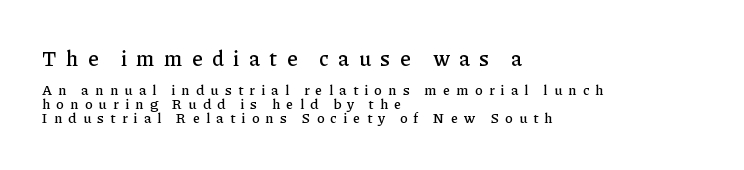
Q: Is the text italic (slanted)? A: No, it is upright.
Q: Is the text underlined? A: No.
Q: How is the paragraph aligned? A: Left-aligned.
Q: Is the spacing between letters normal or unusually wide? A: Unusually wide.
Q: Is the spacing between lines tight, normal or loose? A: Tight.
Q: Which block of text is set in a larger size, the first (top) or the second (bottom)? A: The first (top) one.
